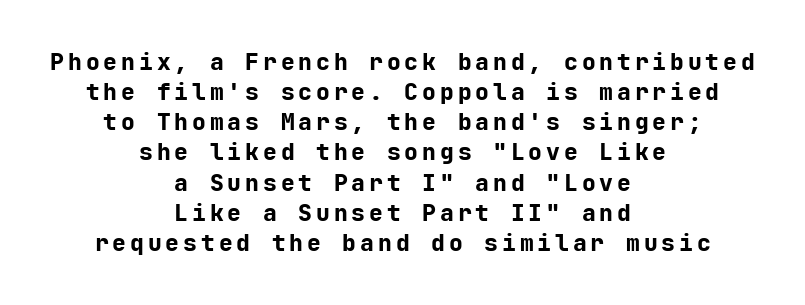
The image shows 23 px bold type, upright; set centered, normal line spacing (1.31x), not underlined.
